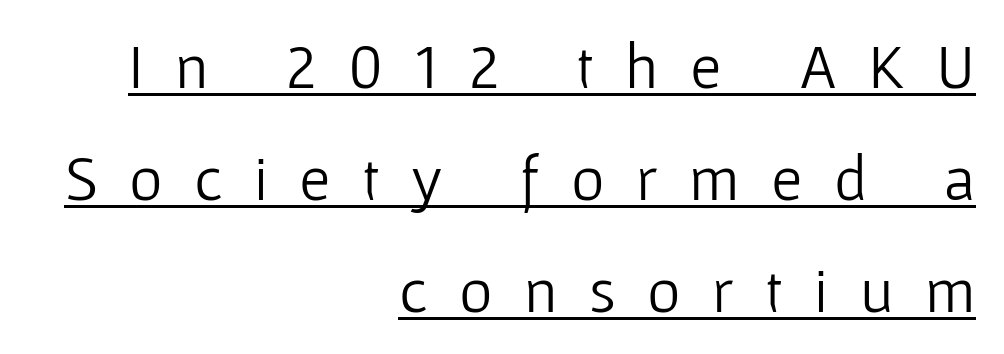
Q: Is the text bold? A: No.
Q: Is the text italic (slanted)? A: No, it is upright.
Q: Is the typeface a serif or a sans-serif typeface? A: Sans-serif.
Q: Is the text underlined? A: Yes.
Q: How is the paragraph aligned? A: Right-aligned.
Q: Is the spacing between letters normal or unusually wide? A: Unusually wide.
Q: Width (condensed, normal, or wide)? A: Normal.
Q: Stroke contrast? A: Low.
Q: x-height? A: Medium.
Q: Monospaced? A: No.
